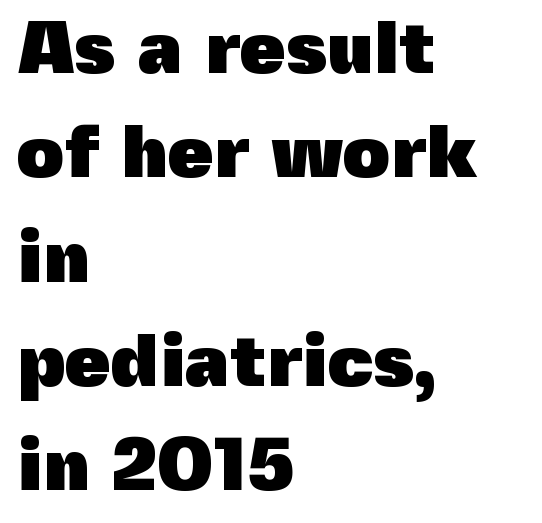
{"serif": "no", "italic": "no", "bold": "yes", "weight": "heavy", "width": "normal", "x_height": "medium", "monospaced": "no", "underline": "no", "align": "left", "line_spacing": "normal", "line_spacing_ratio": 1.41, "letter_spacing": "normal", "letter_spacing_em": 0.0, "glyph_px": 74}
